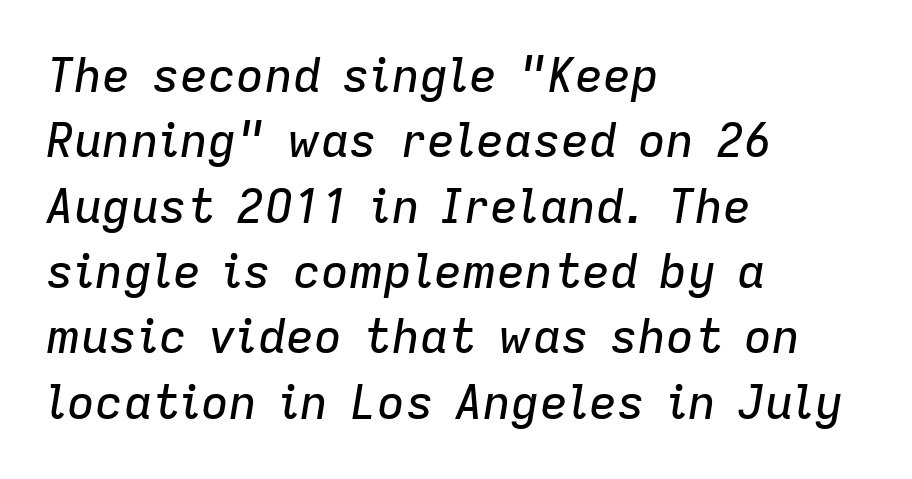
A typesetter would call this proportional, since set widths differ per character. Quick note: interline space is typical. The specimen omits any rule beneath the text block's lines. Letter spacing: default. Rendered with sloped, italic letterforms.
